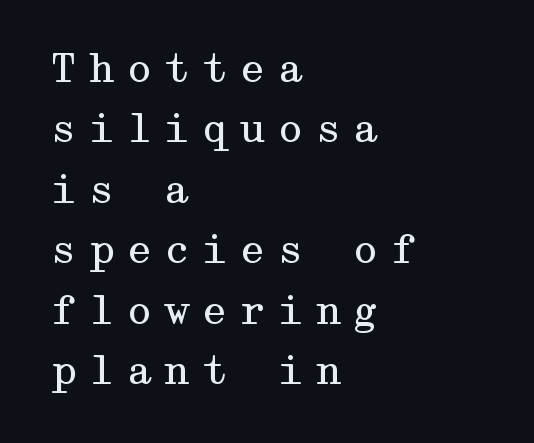
{"serif": "yes", "italic": "no", "bold": "no", "weight": "regular", "width": "wide", "stroke_contrast": "medium", "x_height": "medium", "underline": "no", "align": "left", "line_spacing": "normal", "line_spacing_ratio": 1.55, "letter_spacing": "wide", "letter_spacing_em": 0.27, "glyph_px": 39}
